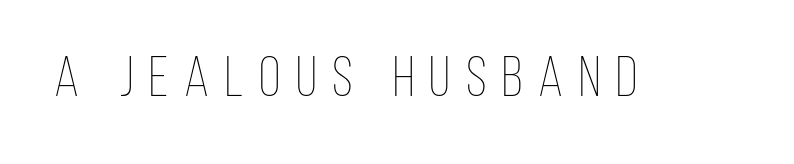
{"italic": "no", "bold": "no", "weight": "thin", "width": "condensed", "stroke_contrast": "low", "x_height": "large", "monospaced": "no", "underline": "no", "letter_spacing": "wide", "letter_spacing_em": 0.28, "glyph_px": 56}
